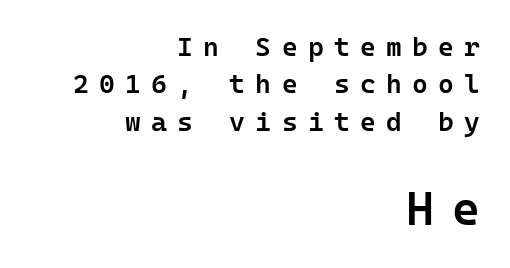
Q: Is the text bold? A: Semi-bold.
Q: Is the text italic (slanted)? A: No, it is upright.
Q: Is the typeface a serif or a sans-serif typeface? A: Sans-serif.
Q: Is the text underlined? A: No.
Q: How is the paragraph aligned? A: Right-aligned.
Q: Is the spacing between letters normal or unusually wide? A: Unusually wide.
Q: Is the spacing between lines tight, normal or loose? A: Normal.
Q: Which block of text is set in a larger size, the first (top) or the second (bottom)? A: The second (bottom) one.
Q: Width (condensed, normal, or wide)? A: Normal.
Q: Stroke contrast? A: Low.
Q: x-height? A: Medium.
Q: Monospaced? A: Yes.
